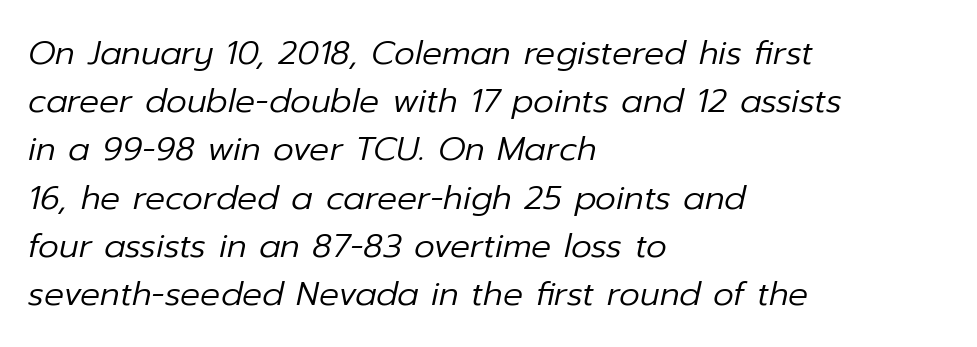
{"italic": "yes", "lean": "right", "slant_degrees": 12, "bold": "no", "weight": "regular", "width": "normal", "stroke_contrast": "low", "x_height": "medium", "monospaced": "no", "underline": "no", "align": "left", "line_spacing": "normal", "line_spacing_ratio": 1.46, "letter_spacing": "normal", "letter_spacing_em": 0.0, "glyph_px": 33}
